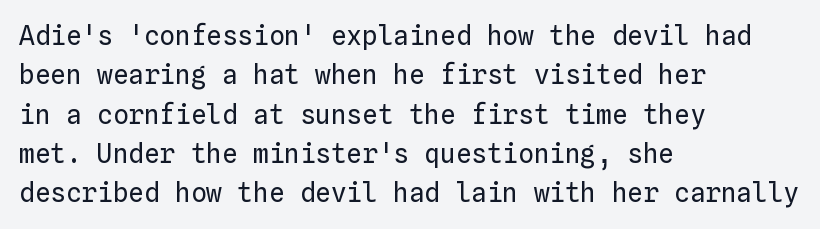
Q: Is the text bold? A: No.
Q: Is the text italic (slanted)? A: No, it is upright.
Q: Is the text underlined? A: No.
Q: How is the paragraph aligned? A: Left-aligned.
Q: Is the spacing between letters normal or unusually wide? A: Normal.
Q: Is the spacing between lines tight, normal or loose? A: Normal.
